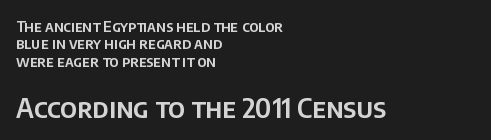
The image shows 27 px text type, upright; set left-aligned, line spacing 1.16x, normal letter spacing, not underlined; the second (bottom) block is 1.8x larger.
